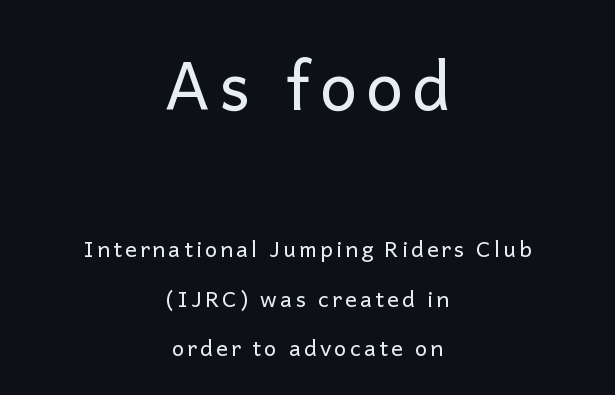
Q: Is the text bold? A: No.
Q: Is the text italic (slanted)? A: No, it is upright.
Q: Is the typeface a serif or a sans-serif typeface? A: Sans-serif.
Q: Is the text underlined? A: No.
Q: How is the paragraph aligned? A: Centered.
Q: Is the spacing between lines tight, normal or loose? A: Loose.
Q: Which block of text is set in a larger size, the first (top) or the second (bottom)? A: The first (top) one.
Q: Width (condensed, normal, or wide)? A: Normal.
Q: Stroke contrast? A: Low.
Q: x-height? A: Medium.
Q: Monospaced? A: No.
